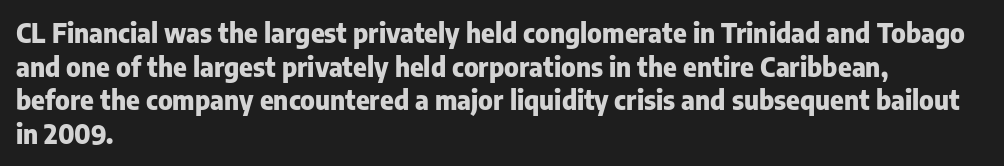
Q: Is the text bold? A: Yes.
Q: Is the text italic (slanted)? A: No, it is upright.
Q: Is the text underlined? A: No.
Q: How is the paragraph aligned? A: Left-aligned.
Q: Is the spacing between letters normal or unusually wide? A: Normal.
Q: Is the spacing between lines tight, normal or loose? A: Normal.
